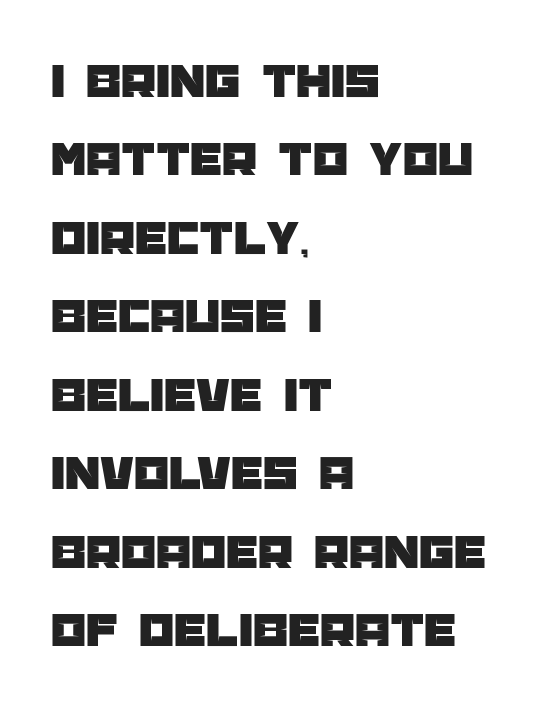
Q: Is the text italic (slanted)? A: No, it is upright.
Q: Is the typeface a serif or a sans-serif typeface? A: Sans-serif.
Q: Is the text underlined? A: No.
Q: How is the paragraph aligned? A: Left-aligned.
Q: Is the spacing between letters normal or unusually wide? A: Normal.
Q: Is the spacing between lines tight, normal or loose? A: Normal.
Q: Width (condensed, normal, or wide)? A: Normal.
Q: Stroke contrast? A: Low.
Q: x-height? A: Large.
Q: Monospaced? A: No.
